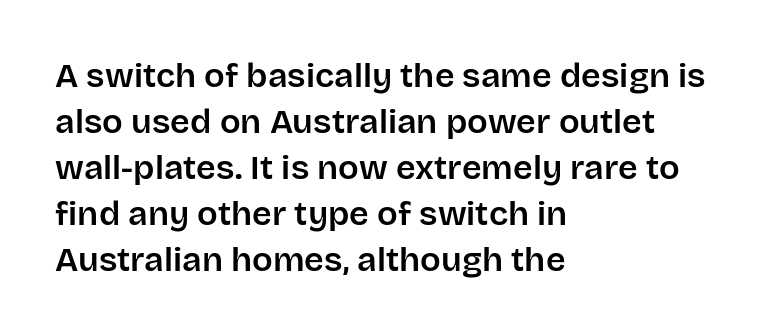
The image shows 34 px sans-serif type, upright; set left-aligned, normal line spacing (1.35x), normal letter spacing, not underlined; low stroke contrast and a large x-height.
